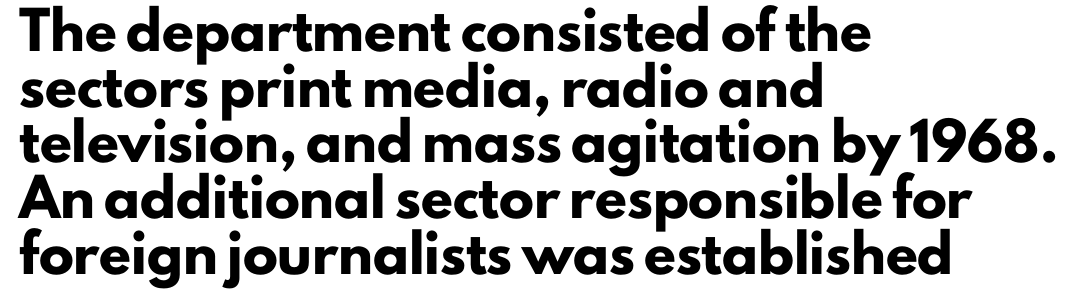
{"serif": "no", "italic": "no", "bold": "yes", "weight": "heavy", "width": "normal", "stroke_contrast": "low", "x_height": "small", "monospaced": "no", "underline": "no", "align": "left", "line_spacing": "normal", "line_spacing_ratio": 1.59, "letter_spacing": "normal", "letter_spacing_em": 0.0, "glyph_px": 35}
